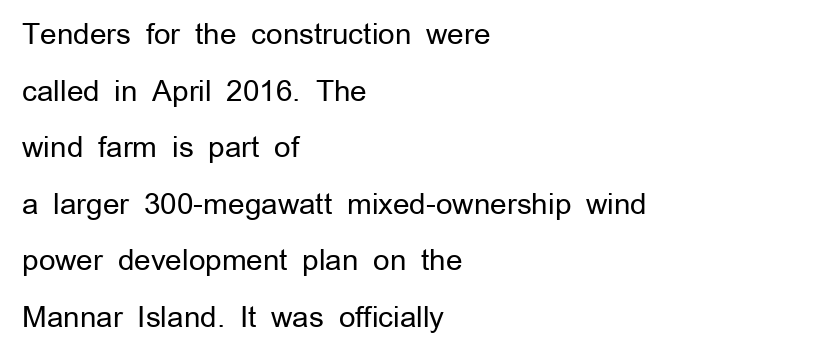
Q: Is the text bold? A: No.
Q: Is the text italic (slanted)? A: No, it is upright.
Q: Is the typeface a serif or a sans-serif typeface? A: Sans-serif.
Q: Is the text underlined? A: No.
Q: How is the paragraph aligned? A: Left-aligned.
Q: Is the spacing between letters normal or unusually wide? A: Normal.
Q: Is the spacing between lines tight, normal or loose? A: Loose.
Q: Width (condensed, normal, or wide)? A: Normal.
Q: Stroke contrast? A: Low.
Q: x-height? A: Medium.
Q: Monospaced? A: No.
